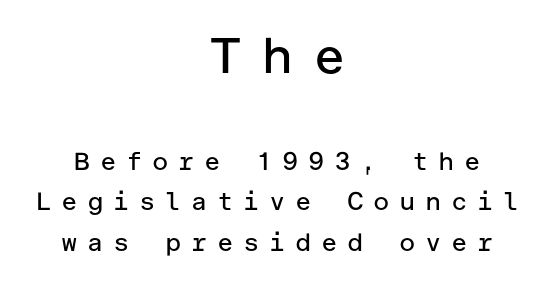
Q: Is the text bold? A: No.
Q: Is the text italic (slanted)? A: No, it is upright.
Q: Is the typeface a serif or a sans-serif typeface? A: Sans-serif.
Q: Is the text underlined? A: No.
Q: How is the paragraph aligned? A: Centered.
Q: Is the spacing between letters normal or unusually wide? A: Unusually wide.
Q: Is the spacing between lines tight, normal or loose? A: Normal.
Q: Which block of text is set in a larger size, the first (top) or the second (bottom)? A: The first (top) one.
Q: Width (condensed, normal, or wide)? A: Normal.
Q: Stroke contrast? A: Low.
Q: x-height? A: Medium.
